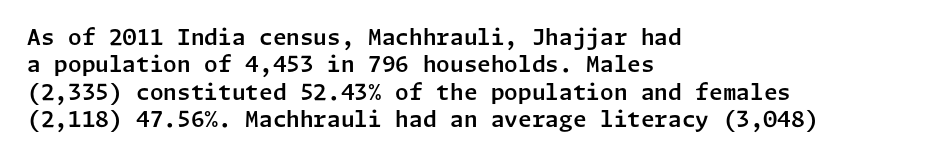
{"italic": "no", "underline": "no", "align": "left", "line_spacing": "normal", "line_spacing_ratio": 1.25, "letter_spacing": "normal", "letter_spacing_em": 0.0, "glyph_px": 22}
